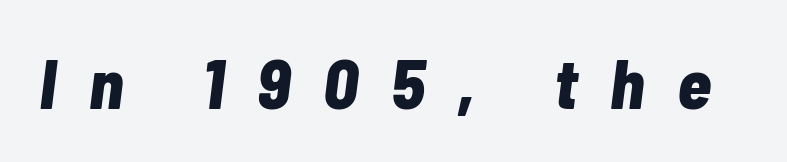
This sample uses expanded letter spacing, leaving extra air between glyphs. Style check: oblique. Spacing verdict: proportional, widths tailored to each character. Underline: absent. Pretty heavy lettering here — definitely bold.
